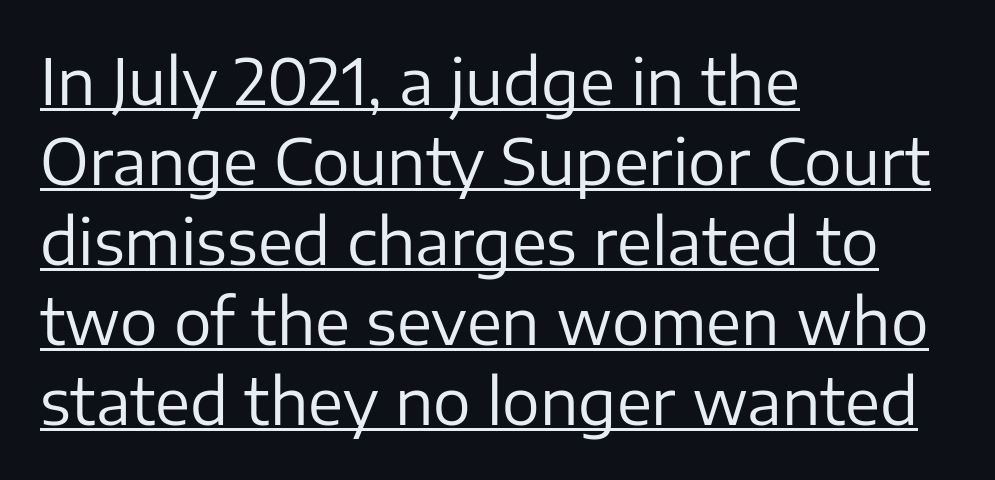
The image shows 63 px regular-weight sans-serif type, upright; set left-aligned, normal line spacing (1.27x), normal letter spacing, underlined; low stroke contrast and a medium x-height.
